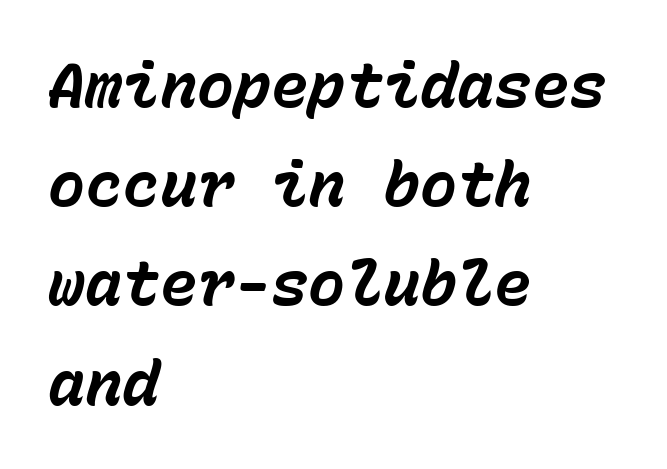
{"italic": "yes", "lean": "right", "slant_degrees": 15, "bold": "yes", "weight": "bold", "width": "normal", "stroke_contrast": "low", "x_height": "medium", "monospaced": "yes", "underline": "no", "align": "left", "line_spacing": "normal", "line_spacing_ratio": 1.6, "letter_spacing": "normal", "letter_spacing_em": 0.0, "glyph_px": 62}
